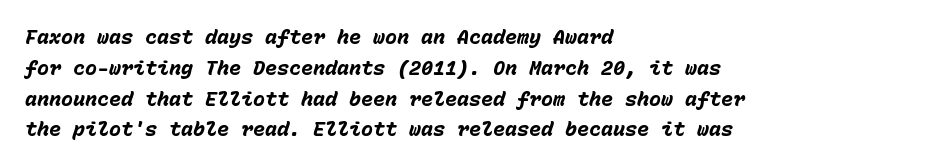
{"italic": "yes", "lean": "right", "slant_degrees": 15, "bold": "yes", "underline": "no", "align": "left", "line_spacing": "normal", "line_spacing_ratio": 1.54, "letter_spacing": "normal", "letter_spacing_em": 0.0, "glyph_px": 20}
